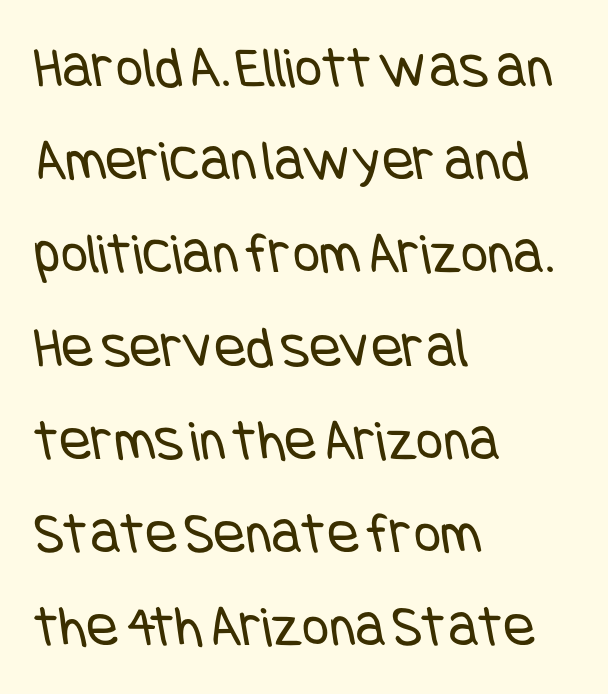
{"serif": "no", "bold": "no", "weight": "regular", "width": "condensed", "stroke_contrast": "low", "x_height": "large", "underline": "no", "align": "left", "line_spacing": "normal", "line_spacing_ratio": 1.58, "letter_spacing": "normal", "letter_spacing_em": 0.0, "glyph_px": 59}
